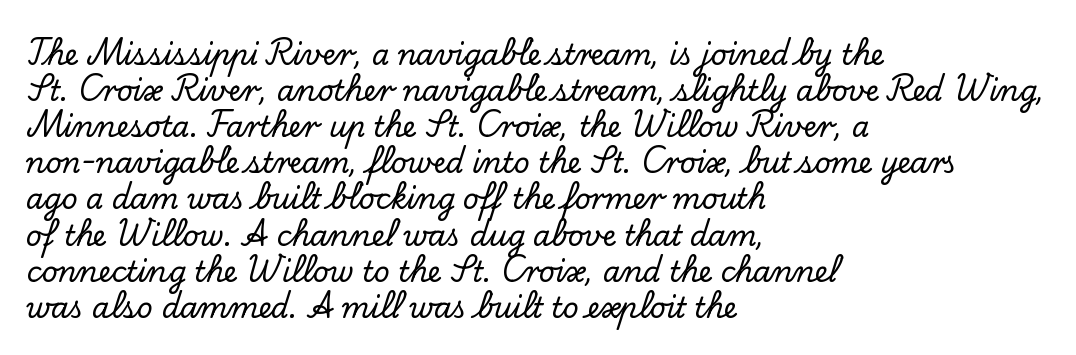
{"serif": "yes", "width": "normal", "stroke_contrast": "low", "x_height": "small", "monospaced": "no", "underline": "no", "align": "left", "line_spacing": "normal", "line_spacing_ratio": 1.29, "letter_spacing": "normal", "letter_spacing_em": 0.0, "glyph_px": 28}
